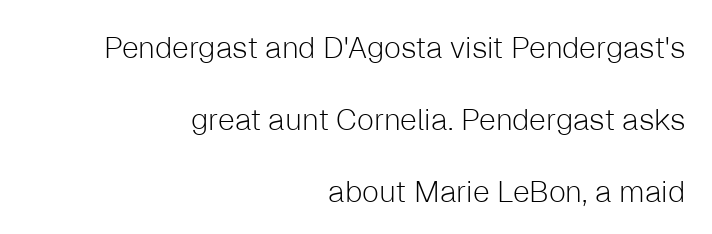
Q: Is the text bold? A: No.
Q: Is the text italic (slanted)? A: No, it is upright.
Q: Is the typeface a serif or a sans-serif typeface? A: Sans-serif.
Q: Is the text underlined? A: No.
Q: How is the paragraph aligned? A: Right-aligned.
Q: Is the spacing between letters normal or unusually wide? A: Normal.
Q: Is the spacing between lines tight, normal or loose? A: Loose.
Q: Width (condensed, normal, or wide)? A: Normal.
Q: Stroke contrast? A: Low.
Q: x-height? A: Medium.
Q: Monospaced? A: No.
